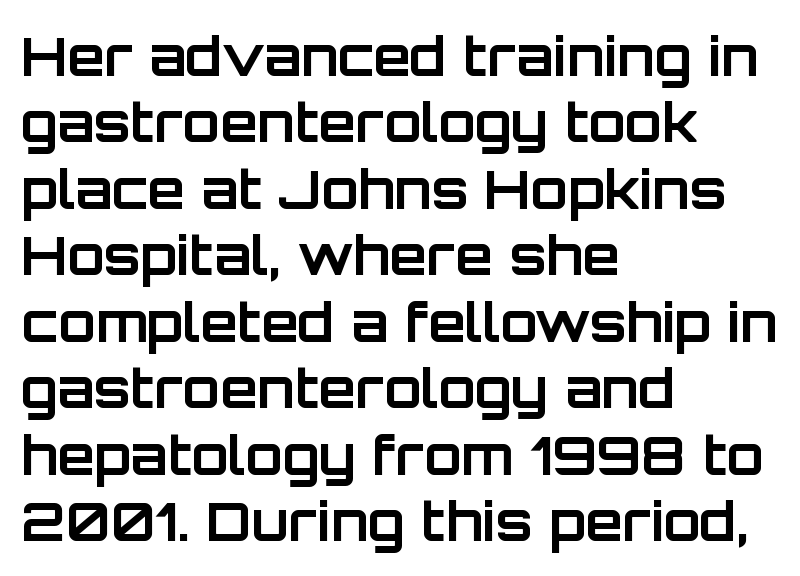
Layout note: lines flush left. Is the type bold? Yes — the strokes are clearly thick and heavy. Think of a printed novel: that variable character pitch is what you see here. When letters stand straight like this, we call the style roman or upright. The space beneath each line is pristine and unruled.
